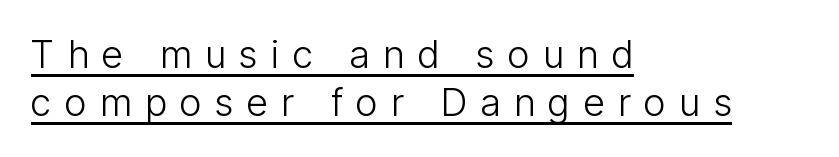
The image shows 38 px light, condensed sans-serif type, upright; set left-aligned, normal line spacing (1.26x), unusually wide letter spacing (+0.36 em), underlined; low stroke contrast and a medium x-height.
